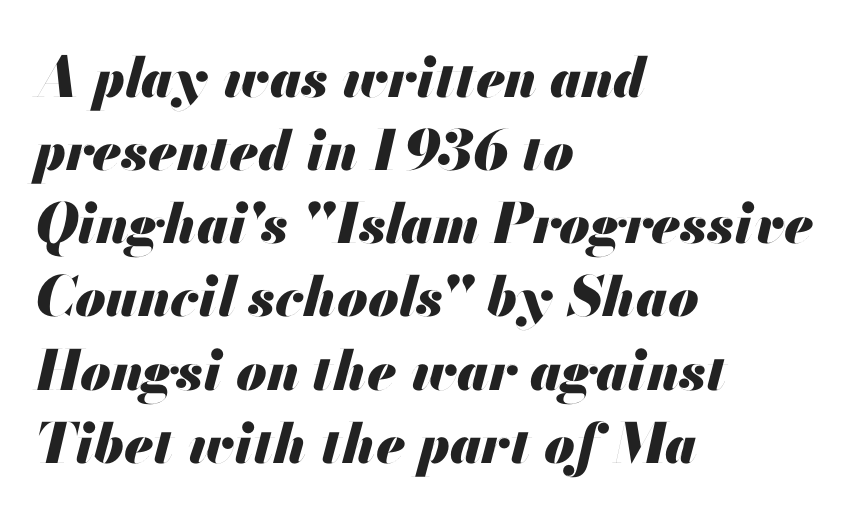
Q: Is the text bold? A: Yes.
Q: Is the text italic (slanted)? A: Yes, it leans right by about 13 degrees.
Q: Is the text underlined? A: No.
Q: How is the paragraph aligned? A: Left-aligned.
Q: Is the spacing between letters normal or unusually wide? A: Normal.
Q: Is the spacing between lines tight, normal or loose? A: Normal.
Q: Width (condensed, normal, or wide)? A: Normal.
Q: Stroke contrast? A: Medium.
Q: x-height? A: Small.
Q: Monospaced? A: No.
